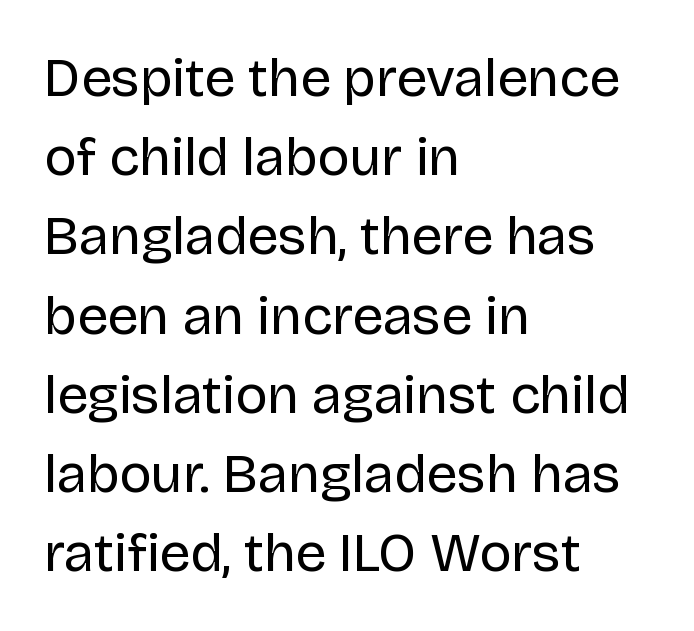
Weight: regular or lighter. Words appear dense and cohesive because spacing is normal. Stroke terminals: plain, sans-serif. Layout note: lines flush left. The gap between lines stays unmarked.
